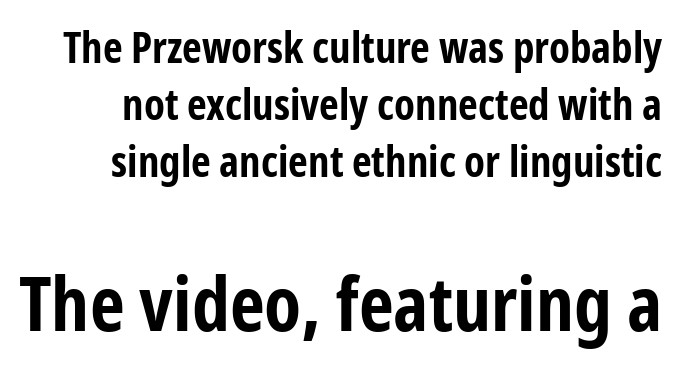
The passage shown is typeset with a sans-serif family. This sample uses plain, unmodified letter spacing. It's the straight-up-and-down kind of type. Has an underline been added? It has not.
